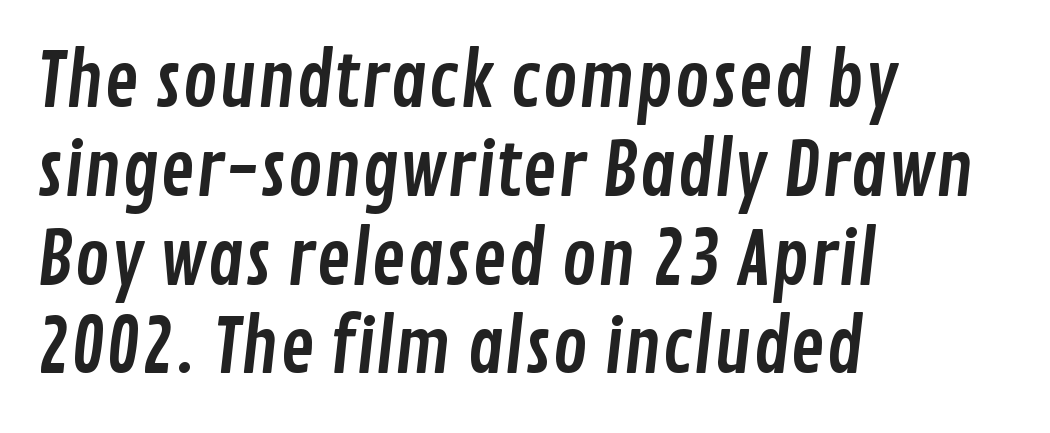
Q: Is the typeface a serif or a sans-serif typeface? A: Sans-serif.
Q: Is the text underlined? A: No.
Q: How is the paragraph aligned? A: Left-aligned.
Q: Is the spacing between letters normal or unusually wide? A: Normal.
Q: Width (condensed, normal, or wide)? A: Condensed.
Q: Stroke contrast? A: Low.
Q: x-height? A: Medium.
Q: Monospaced? A: No.
